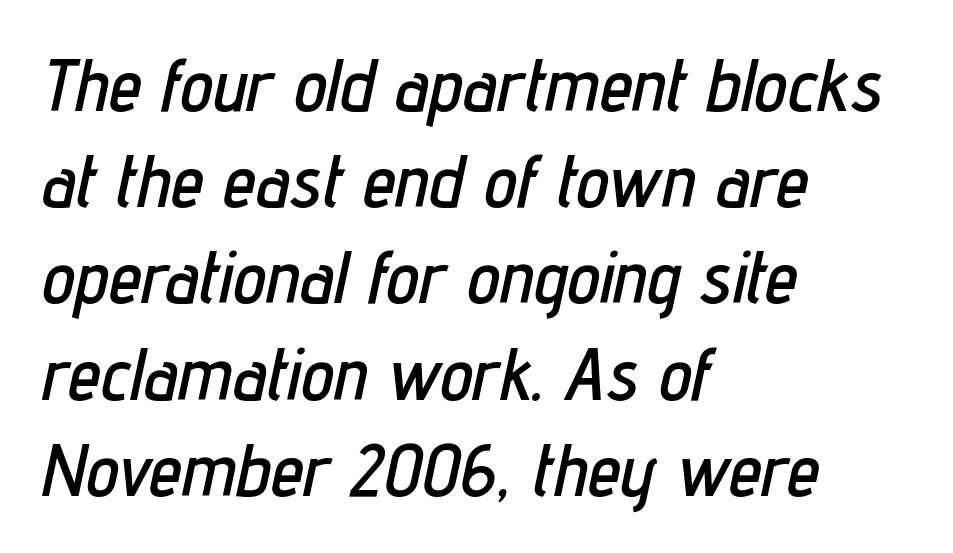
The image shows 74 px condensed type, italic (leaning right); set left-aligned, normal line spacing (1.3x), normal letter spacing, not underlined; low stroke contrast and a medium x-height.
